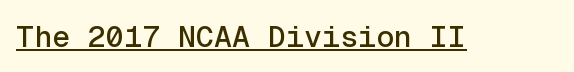
Notice how a bar underscores the lettering throughout. Spacing between characters is what you'd get straight out of the box. Serifs: no, the terminals of the letterforms are clean. These lines are rendered in a fixed-pitch font.
